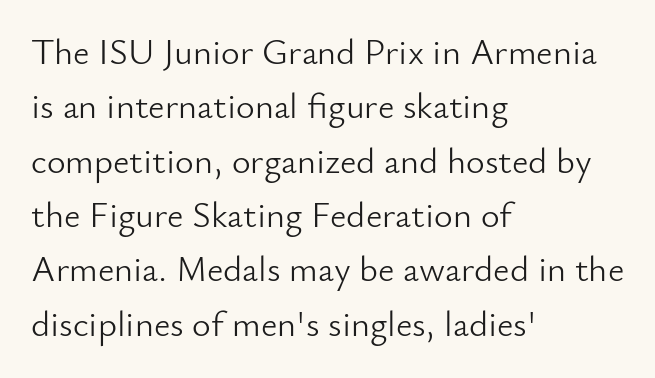
Q: Is the text bold? A: No.
Q: Is the text italic (slanted)? A: No, it is upright.
Q: Is the typeface a serif or a sans-serif typeface? A: Sans-serif.
Q: Is the text underlined? A: No.
Q: How is the paragraph aligned? A: Left-aligned.
Q: Is the spacing between letters normal or unusually wide? A: Normal.
Q: Is the spacing between lines tight, normal or loose? A: Normal.
Q: Width (condensed, normal, or wide)? A: Normal.
Q: Stroke contrast? A: Low.
Q: x-height? A: Small.
Q: Monospaced? A: No.
